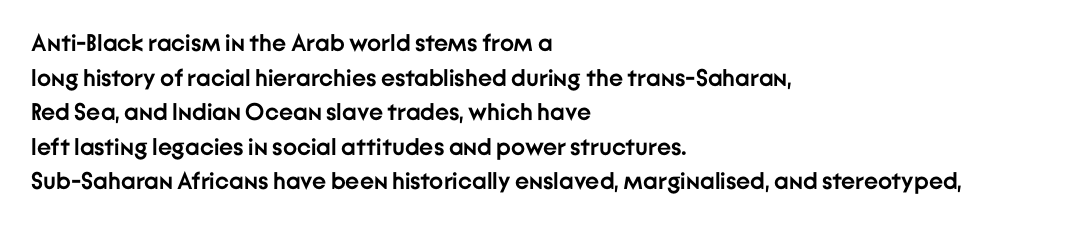
{"italic": "no", "bold": "yes", "underline": "no", "align": "left", "line_spacing": "normal", "line_spacing_ratio": 1.44, "letter_spacing": "normal", "letter_spacing_em": 0.0, "glyph_px": 24}
